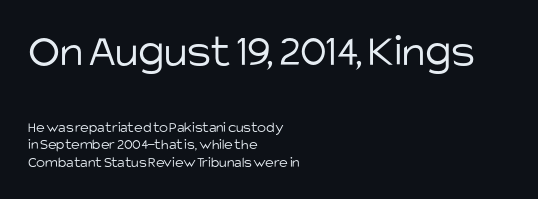
Q: Is the text bold? A: No.
Q: Is the text italic (slanted)? A: No, it is upright.
Q: Is the typeface a serif or a sans-serif typeface? A: Sans-serif.
Q: Is the text underlined? A: No.
Q: How is the paragraph aligned? A: Left-aligned.
Q: Is the spacing between letters normal or unusually wide? A: Normal.
Q: Which block of text is set in a larger size, the first (top) or the second (bottom)? A: The first (top) one.
Q: Width (condensed, normal, or wide)? A: Normal.
Q: Stroke contrast? A: Low.
Q: x-height? A: Large.
Q: Monospaced? A: No.
